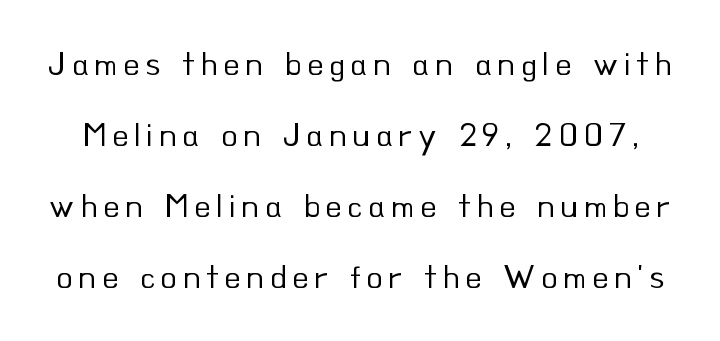
Q: Is the text bold? A: No.
Q: Is the text italic (slanted)? A: No, it is upright.
Q: Is the typeface a serif or a sans-serif typeface? A: Sans-serif.
Q: Is the text underlined? A: No.
Q: Is the spacing between lines tight, normal or loose? A: Loose.
Q: Width (condensed, normal, or wide)? A: Normal.
Q: Stroke contrast? A: Low.
Q: x-height? A: Small.
Q: Monospaced? A: No.
